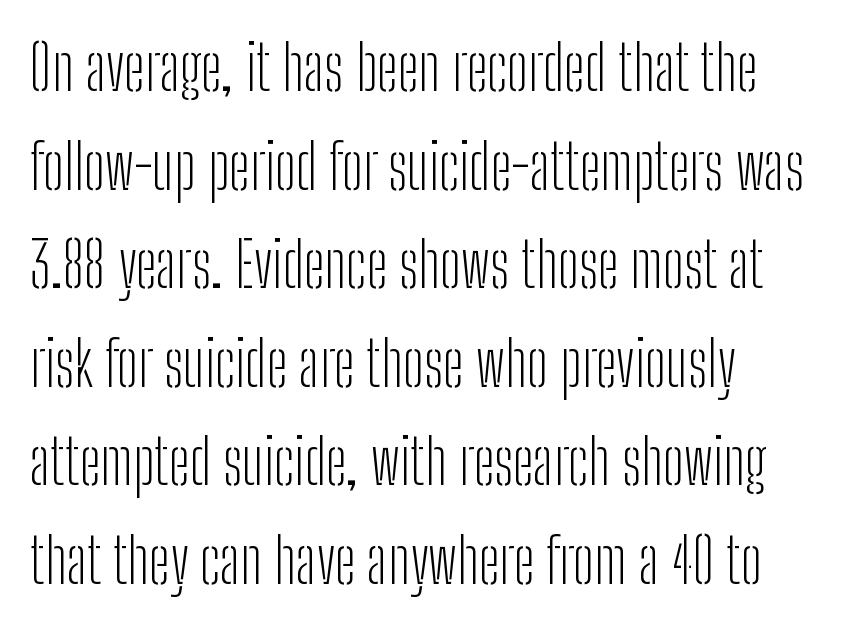
The image shows 62 px light, condensed sans-serif type, upright; set left-aligned, normal line spacing (1.59x), normal letter spacing, not underlined; low stroke contrast and a medium x-height.
